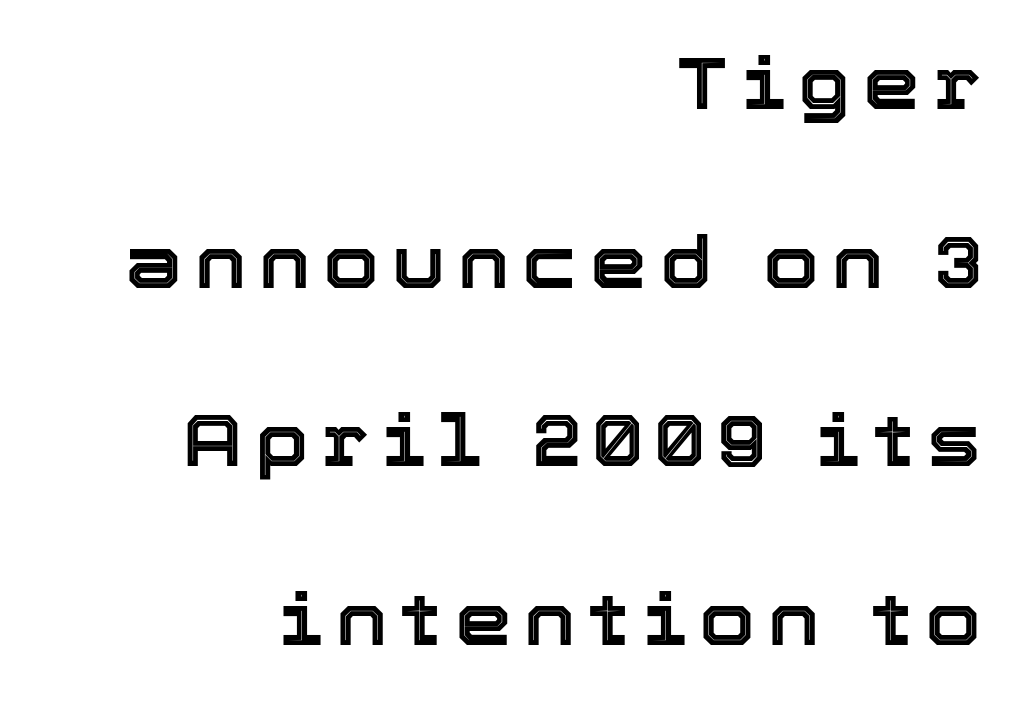
{"italic": "no", "width": "normal", "x_height": "medium", "monospaced": "no", "underline": "no", "align": "right", "line_spacing": "loose", "line_spacing_ratio": 2.48, "glyph_px": 72}
